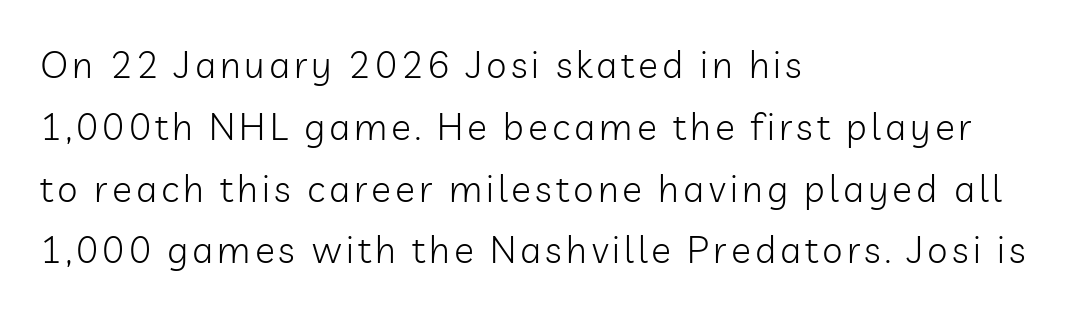
{"serif": "no", "italic": "no", "bold": "no", "weight": "light", "width": "normal", "stroke_contrast": "low", "x_height": "medium", "monospaced": "no", "underline": "no", "align": "left", "line_spacing": "normal", "line_spacing_ratio": 1.67, "glyph_px": 37}
